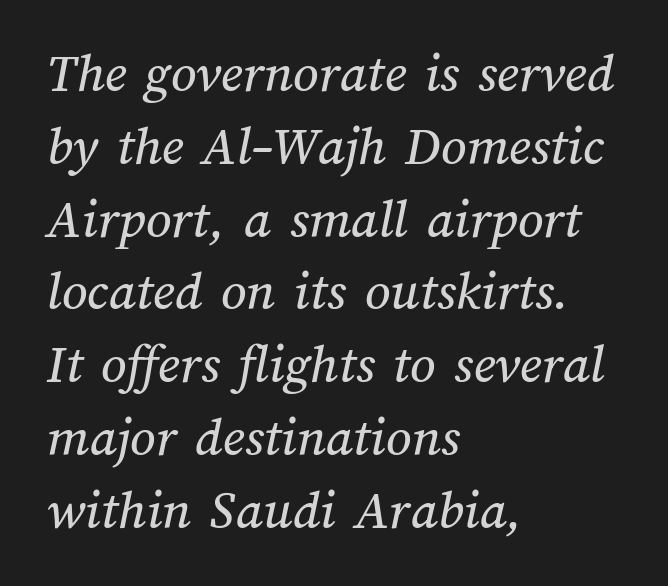
{"width": "normal", "stroke_contrast": "medium", "x_height": "medium", "monospaced": "no", "underline": "no", "align": "left", "line_spacing": "normal", "line_spacing_ratio": 1.3, "letter_spacing": "normal", "letter_spacing_em": 0.0, "glyph_px": 56}
